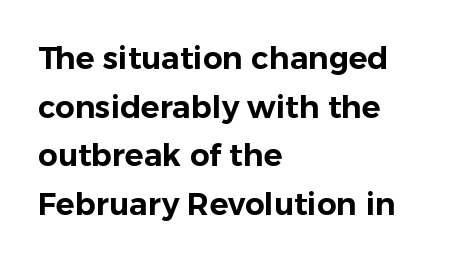
{"serif": "no", "italic": "no", "width": "normal", "stroke_contrast": "low", "x_height": "medium", "monospaced": "no", "underline": "no", "align": "left", "line_spacing": "normal", "line_spacing_ratio": 1.57, "letter_spacing": "normal", "letter_spacing_em": 0.0, "glyph_px": 31}
